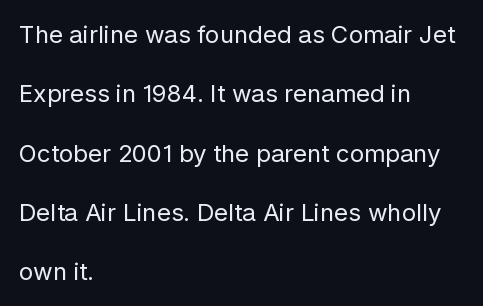
{"italic": "no", "bold": "no", "underline": "no", "align": "left", "line_spacing": "loose", "line_spacing_ratio": 2.47, "letter_spacing": "normal", "letter_spacing_em": 0.0, "glyph_px": 24}
